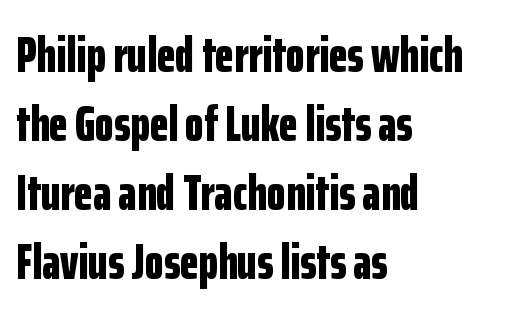
The image shows 49 px bold, condensed sans-serif type, upright; set left-aligned, normal line spacing (1.41x), normal letter spacing, not underlined; low stroke contrast and a medium x-height.
